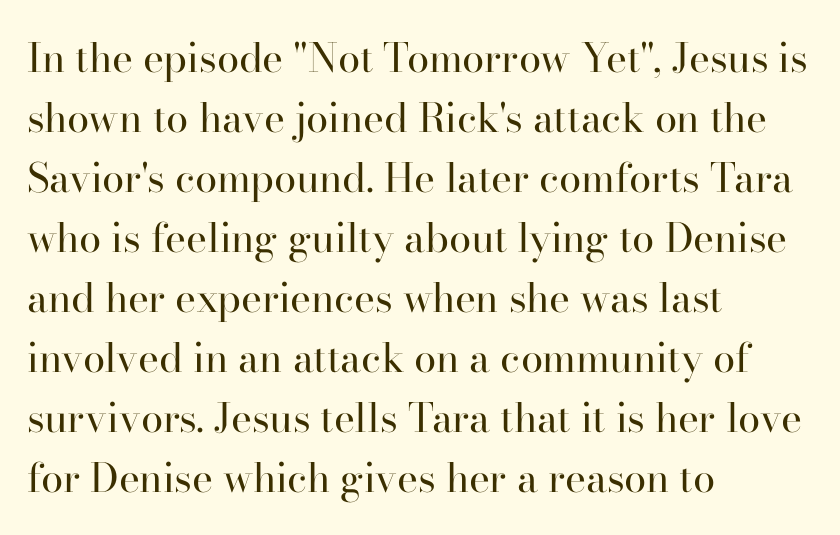
One glance says typical: line gaps are just what's usual. Letters have the restrained weight of plain body copy at most. Here the designer chose a conventional face with non-uniform glyph widths. The string is rendered with underlining switched off. You could call the tracking neutral — neither tight nor loose.
